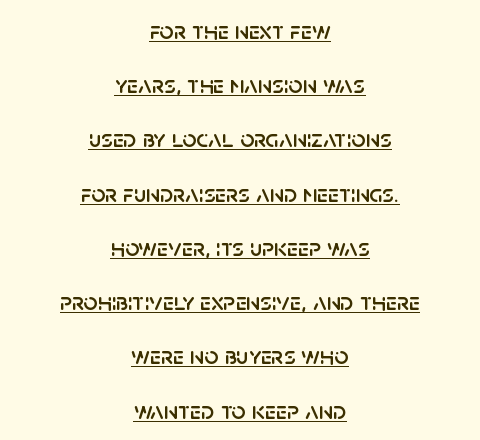
{"italic": "no", "underline": "yes", "align": "center", "line_spacing": "loose", "line_spacing_ratio": 2.17, "letter_spacing": "normal", "letter_spacing_em": 0.0, "glyph_px": 25}
